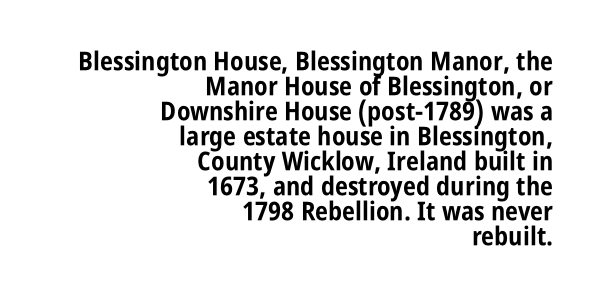
Strong, thick strokes mark this as bold type. Do the letters lean? They stand straight. Just letters on the line, the space beneath them empty. Quick note: interline space is minimal. Horizontal alignment here is rightward, an uncommon choice for prose.
